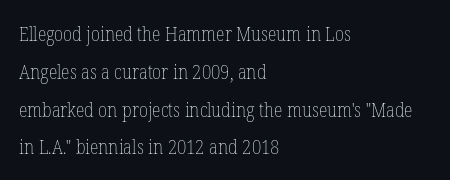
Glance below the letters and you will spot only blank space. Notice how the passage keeps a crisp vertical edge on the left only. Is there any slant? The stems are plumb. This sample uses plain, unmodified letter spacing. The letterforms sit at book weight or below.
